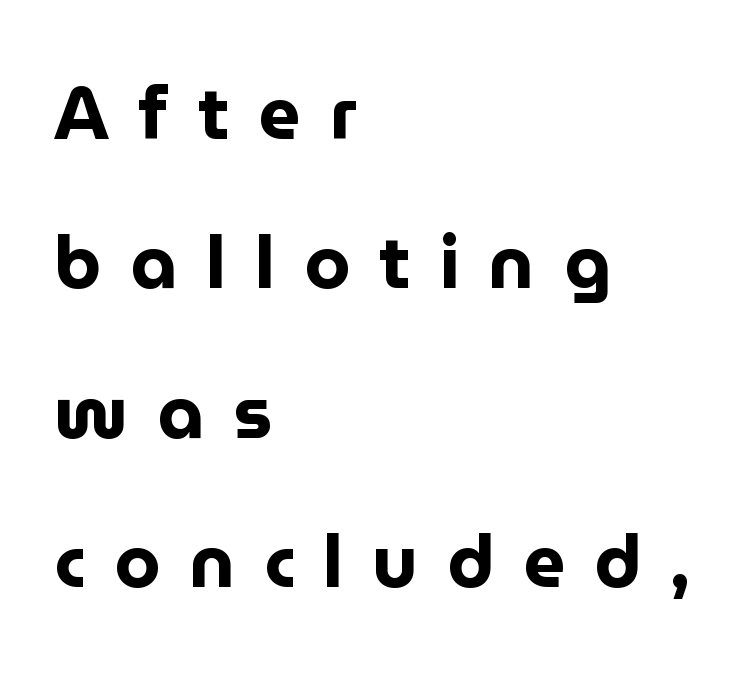
Q: Is the text bold? A: Yes.
Q: Is the text italic (slanted)? A: No, it is upright.
Q: Is the typeface a serif or a sans-serif typeface? A: Sans-serif.
Q: Is the text underlined? A: No.
Q: How is the paragraph aligned? A: Left-aligned.
Q: Is the spacing between letters normal or unusually wide? A: Unusually wide.
Q: Is the spacing between lines tight, normal or loose? A: Loose.
Q: Width (condensed, normal, or wide)? A: Normal.
Q: Stroke contrast? A: Low.
Q: x-height? A: Medium.
Q: Monospaced? A: No.
